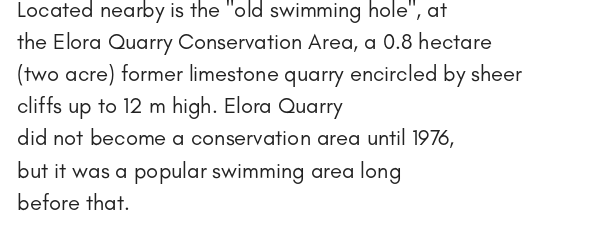
{"italic": "no", "bold": "no", "underline": "no", "align": "left", "line_spacing": "normal", "line_spacing_ratio": 1.46, "letter_spacing": "normal", "letter_spacing_em": 0.0, "glyph_px": 22}
